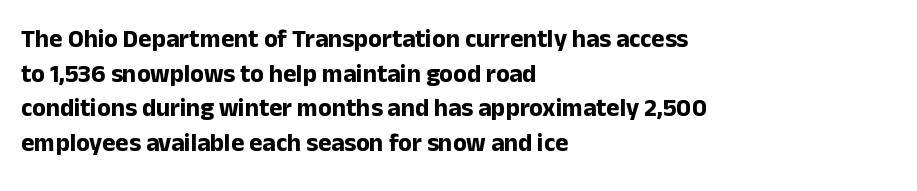
The image shows 25 px bold type, upright; set left-aligned, normal line spacing (1.39x), normal letter spacing, not underlined.
